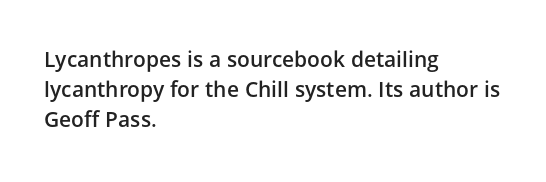
Every row of glyphs begins at an identical x-position on the left. Underlining? Definitely not there. What's the leading like? Ordinary, nothing unusual. The tracking reads as untouched default to a designer's eye. A fair bit of extra ink — the face is semibold, not bold.
